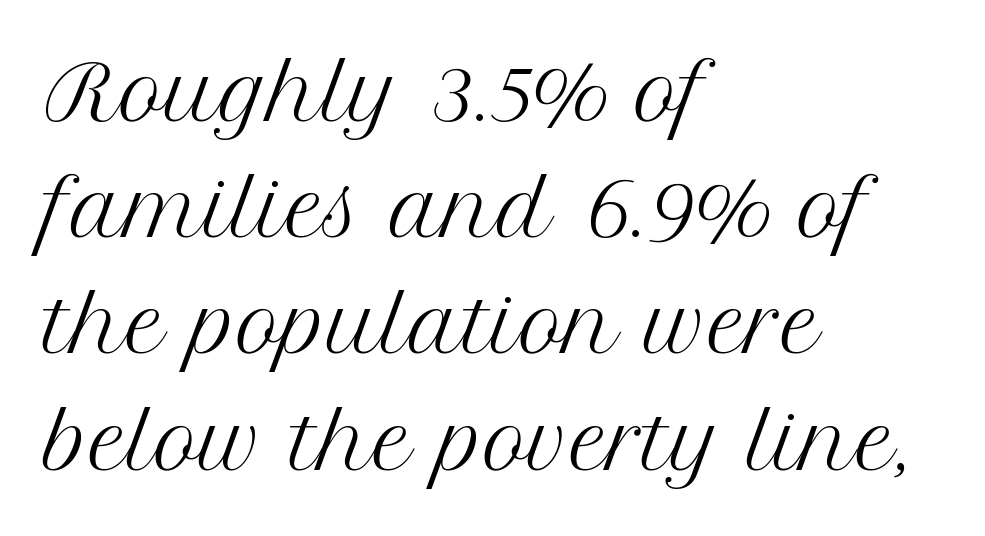
The lines are quadded left. The glyphs are unaccompanied by any horizontal stroke below them. Is this a heavy cut? Hardly; it is regular or lighter. The vertical gap from one line to the next is medium.
